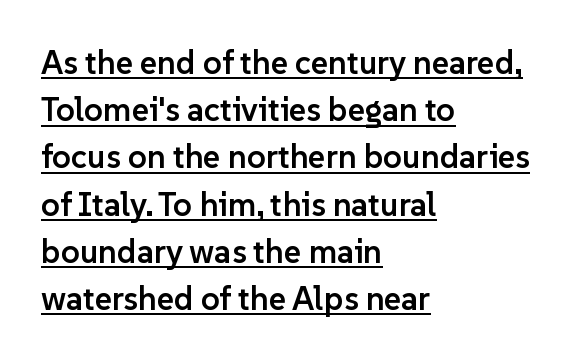
Decoration check: the copy is underlined. Horizontal alignment here is leftward, the default for most running prose. Standard letterfit; no display-style spreading of the glyphs. These lines are rendered in a variable-pitch font. The glyphs in this specimen are sans serif. Line spacing here is normal.
